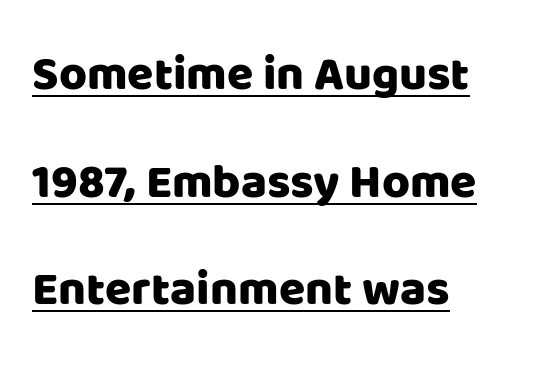
In designer terms, the underline attribute is active on this setting. Look at the tracking — it's just the regular setting, nothing added. The designer went with a sans here, leaving each stem footless. Honestly, the rows look like they've been pulled way apart. Reading down the block, your eye returns to a fixed left position each line. Designer's note — italics off, roman on.
